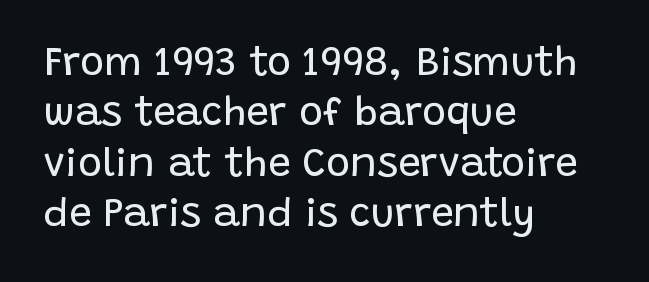
{"serif": "no", "italic": "no", "bold": "no", "weight": "regular", "width": "normal", "stroke_contrast": "low", "x_height": "large", "monospaced": "no", "underline": "no", "align": "left", "line_spacing_ratio": 1.23, "letter_spacing": "normal", "letter_spacing_em": 0.0, "glyph_px": 41}
